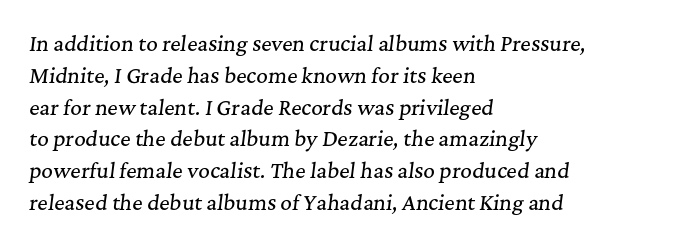
Standard letterfit; no display-style spreading of the glyphs. There's an unmistakable incline to the writing here. Where is the straight margin? On the left. The space directly below the letters is spotless. A normal amount of white space separates one row of letters from the next.
